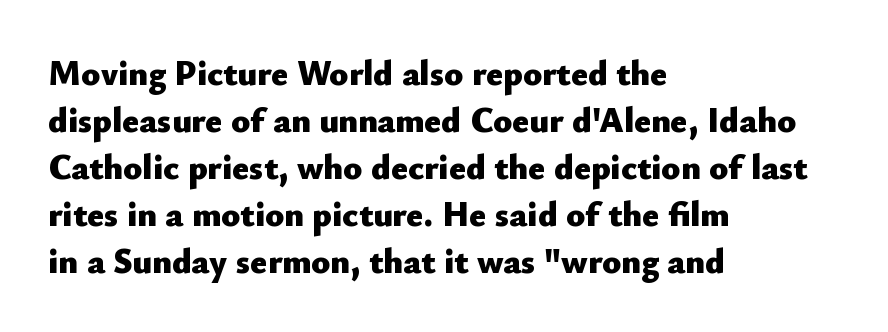
Q: Is the text bold? A: Yes.
Q: Is the text italic (slanted)? A: No, it is upright.
Q: Is the typeface a serif or a sans-serif typeface? A: Sans-serif.
Q: Is the text underlined? A: No.
Q: How is the paragraph aligned? A: Left-aligned.
Q: Is the spacing between letters normal or unusually wide? A: Normal.
Q: Is the spacing between lines tight, normal or loose? A: Normal.
Q: Width (condensed, normal, or wide)? A: Normal.
Q: Stroke contrast? A: Low.
Q: x-height? A: Small.
Q: Monospaced? A: No.
